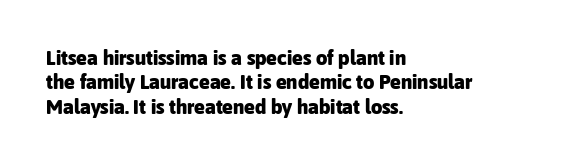
{"italic": "no", "bold": "yes", "underline": "no", "align": "left", "line_spacing_ratio": 1.22, "letter_spacing": "normal", "letter_spacing_em": 0.0, "glyph_px": 20}
